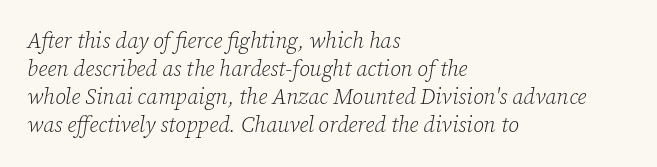
The image shows 22 px text type, italic (leaning right); set left-aligned, normal line spacing (1.27x), normal letter spacing, not underlined.
